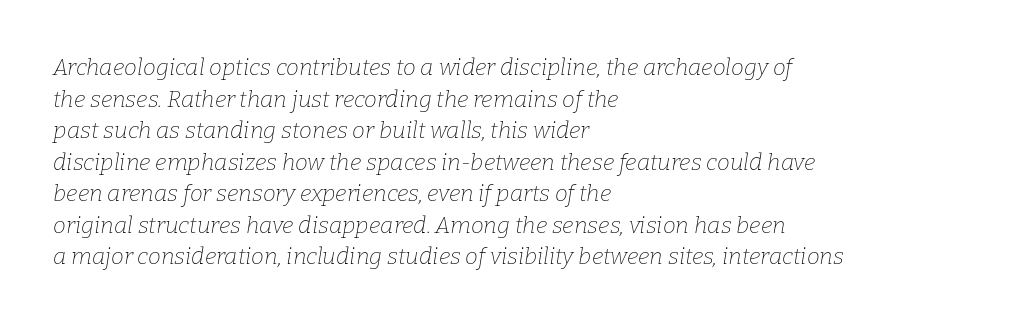
Q: Is the text bold? A: No.
Q: Is the text italic (slanted)? A: Yes, it leans right by about 9 degrees.
Q: Is the text underlined? A: No.
Q: How is the paragraph aligned? A: Left-aligned.
Q: Is the spacing between letters normal or unusually wide? A: Normal.
Q: Is the spacing between lines tight, normal or loose? A: Normal.
